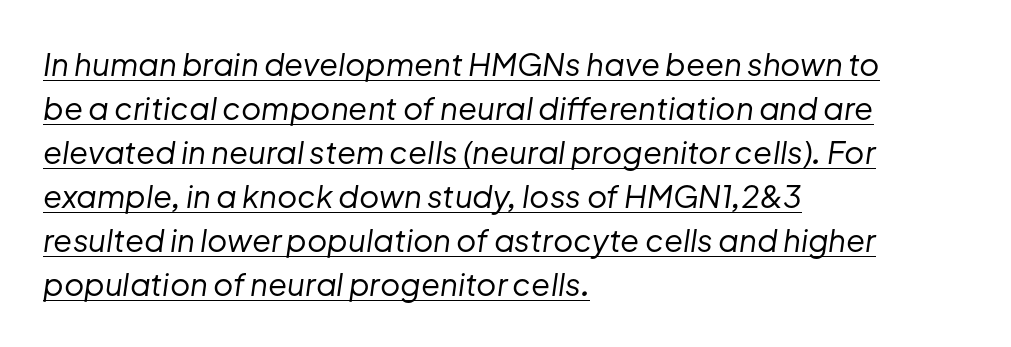
Line beginnings align vertically; line endings do not. The letters advance in unequal steps, a hallmark of proportional type. Baseline-to-baseline distance is the conventional proportion of letter height. Is this a heavy cut? Hardly; it is regular or lighter. Letter spacing: default. The string is rendered with underlining switched on.
